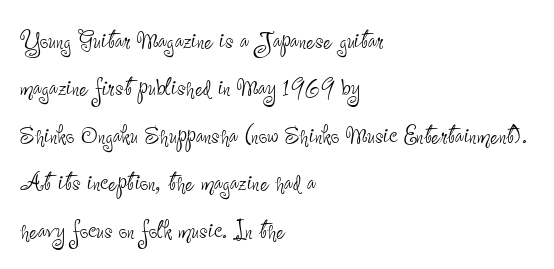
This sample uses plain, unmodified letter spacing. Typographically, this falls in the sans-serif category. The block of text has a typical density, with ordinary space between rows. Check the space under the baseline: it is left empty.
